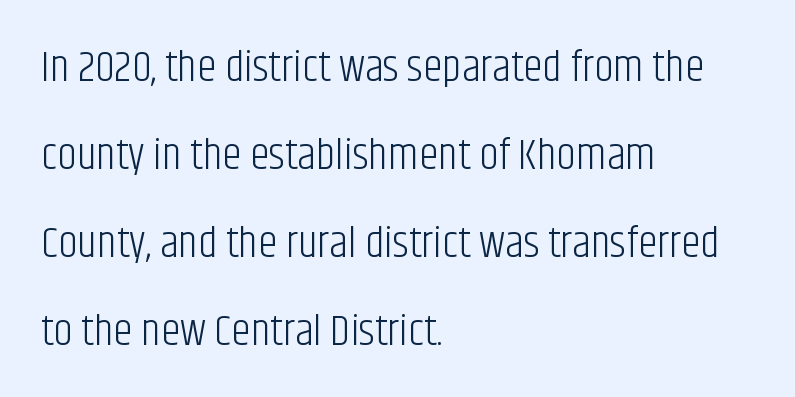
{"serif": "no", "italic": "no", "bold": "no", "weight": "light", "width": "condensed", "stroke_contrast": "low", "x_height": "large", "monospaced": "no", "underline": "no", "align": "left", "line_spacing": "loose", "line_spacing_ratio": 2.0, "letter_spacing": "normal", "letter_spacing_em": 0.0, "glyph_px": 44}
